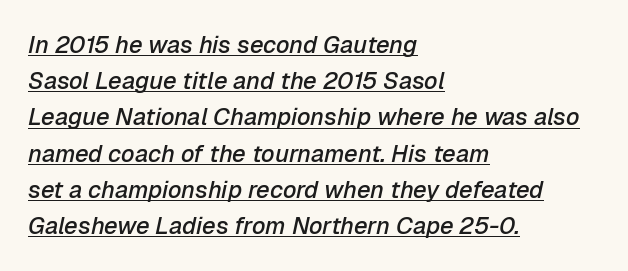
The image shows 24 px text type, italic (leaning right); set left-aligned, normal line spacing (1.51x), normal letter spacing, underlined.
